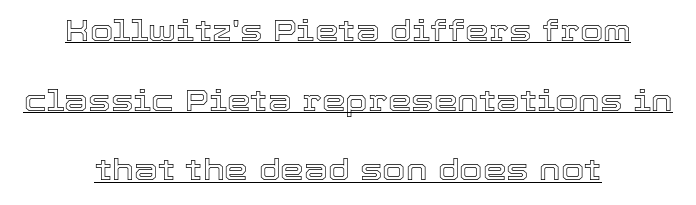
{"italic": "no", "width": "normal", "x_height": "medium", "monospaced": "no", "underline": "yes", "align": "center", "line_spacing": "loose", "line_spacing_ratio": 2.32, "letter_spacing": "normal", "letter_spacing_em": 0.0, "glyph_px": 30}
